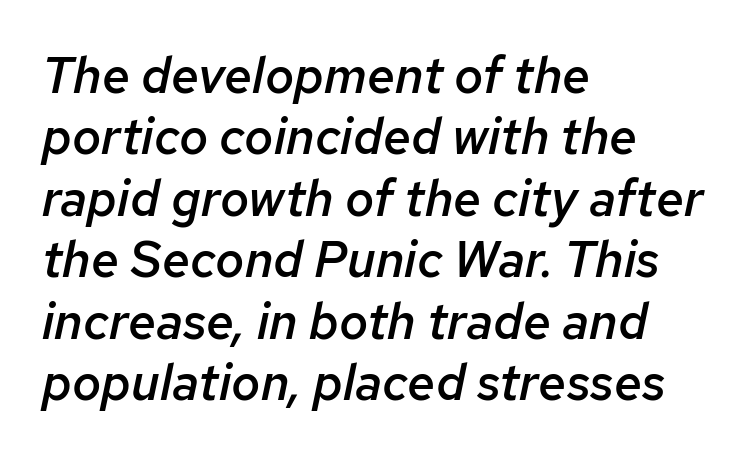
Q: Is the text bold? A: Semi-bold.
Q: Is the text italic (slanted)? A: Yes, it leans right by about 12 degrees.
Q: Is the text underlined? A: No.
Q: How is the paragraph aligned? A: Left-aligned.
Q: Is the spacing between letters normal or unusually wide? A: Normal.
Q: Width (condensed, normal, or wide)? A: Normal.
Q: Stroke contrast? A: Low.
Q: x-height? A: Medium.
Q: Monospaced? A: No.
